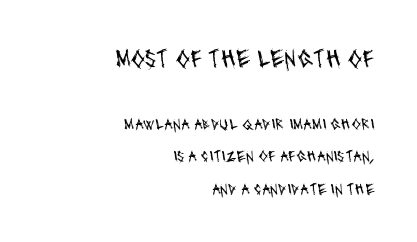
Q: Is the text bold? A: No.
Q: Is the text underlined? A: No.
Q: How is the paragraph aligned? A: Right-aligned.
Q: Is the spacing between letters normal or unusually wide? A: Normal.
Q: Is the spacing between lines tight, normal or loose? A: Loose.
Q: Which block of text is set in a larger size, the first (top) or the second (bottom)? A: The first (top) one.
